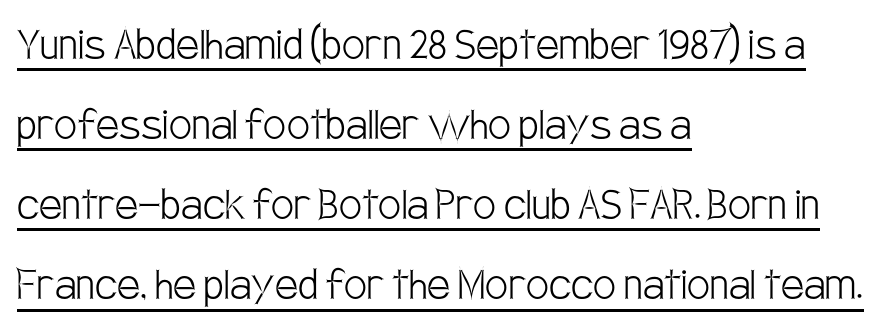
The image shows 51 px light, condensed sans-serif type, upright; set left-aligned, normal line spacing (1.57x), normal letter spacing, underlined; low stroke contrast and a large x-height.
